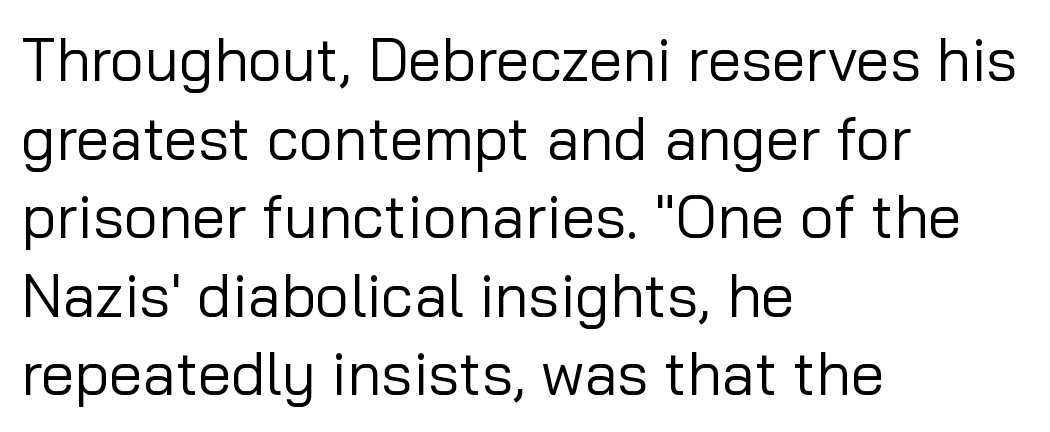
The image shows 60 px regular-weight sans-serif type, upright; set left-aligned, normal line spacing (1.31x), normal letter spacing, not underlined; low stroke contrast and a medium x-height.
